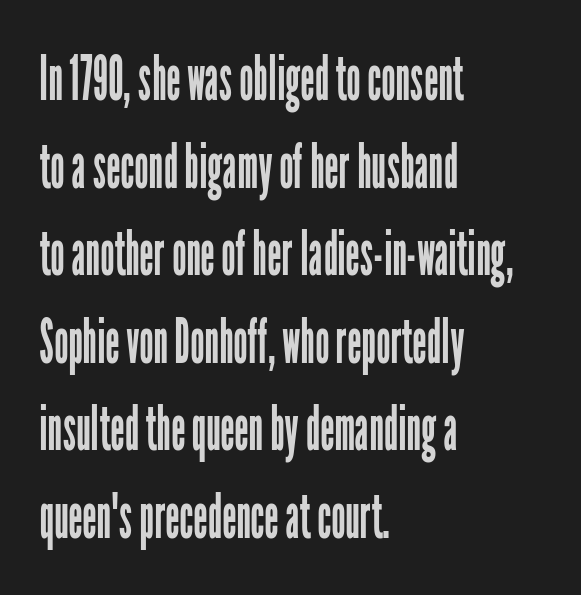
The image shows 63 px regular-weight, condensed sans-serif type, upright; set left-aligned, normal line spacing (1.39x), normal letter spacing, not underlined; low stroke contrast and a medium x-height.
